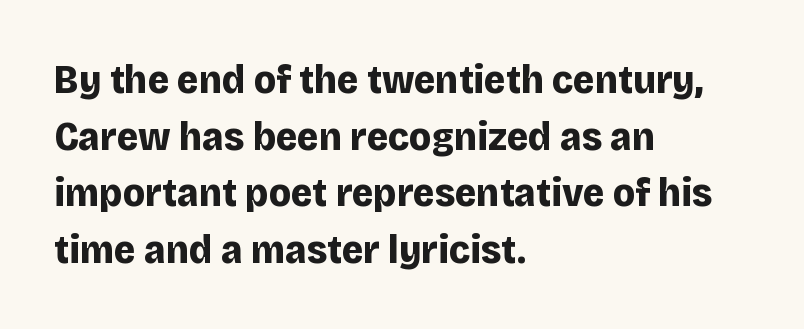
Q: Is the text bold? A: Yes.
Q: Is the text italic (slanted)? A: No, it is upright.
Q: Is the typeface a serif or a sans-serif typeface? A: Sans-serif.
Q: Is the text underlined? A: No.
Q: How is the paragraph aligned? A: Left-aligned.
Q: Is the spacing between letters normal or unusually wide? A: Normal.
Q: Is the spacing between lines tight, normal or loose? A: Normal.
Q: Width (condensed, normal, or wide)? A: Normal.
Q: Stroke contrast? A: Low.
Q: x-height? A: Large.
Q: Monospaced? A: No.
